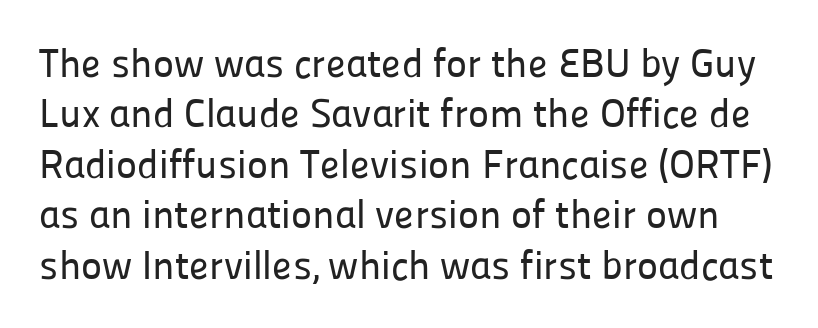
{"serif": "no", "italic": "no", "width": "normal", "stroke_contrast": "low", "x_height": "medium", "monospaced": "no", "underline": "no", "line_spacing": "normal", "line_spacing_ratio": 1.26, "letter_spacing": "normal", "letter_spacing_em": 0.0, "glyph_px": 40}
